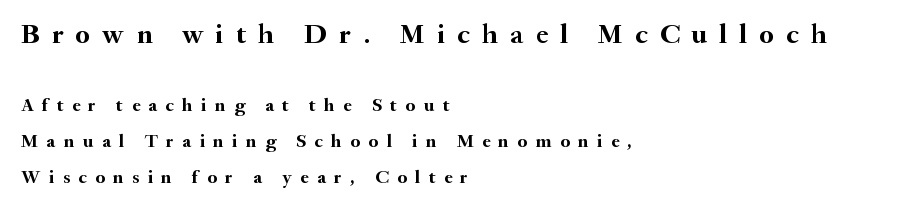
Which margin do the lines hug? The left one — the right edge is uneven. A clean baseline with only descenders dipping below it. The sample has been set heavy, in full bold. Old-style or modern, the face here clearly has serifs. These lines have a slow, spaced-out rhythm from letter to letter. Scale decreases going downward across the two blocks.
